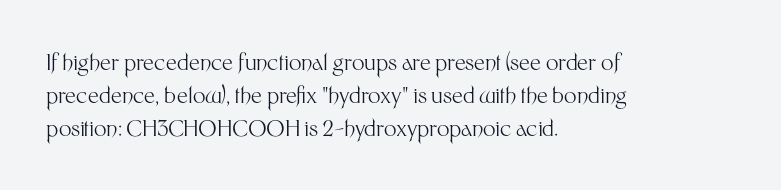
The image shows 22 px text type, upright; set left-aligned, normal line spacing (1.49x), normal letter spacing, not underlined.
